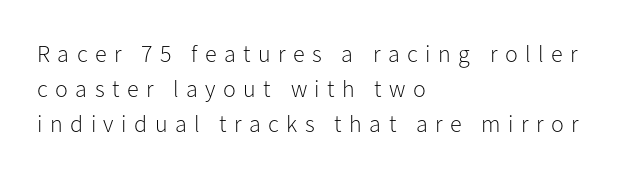
The image shows 24 px text type, upright; set left-aligned, normal line spacing (1.45x), unusually wide letter spacing (+0.31 em), not underlined.
